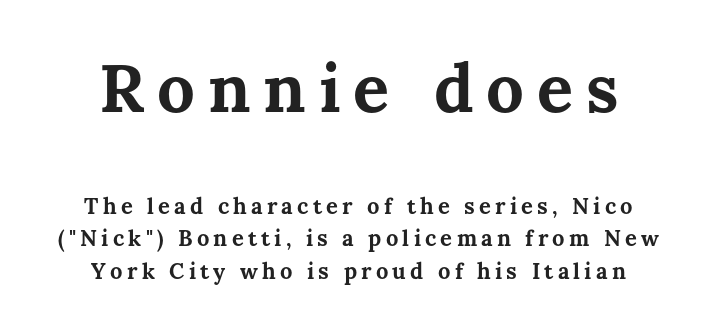
In terms of leading, this rendering sits right in the middle. The passage shown is emphatically bold. Which of the two is more prominent by size? The first, at the top. Honestly, there is no underline to notice here at all. Upright lettering throughout.
